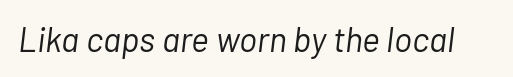
The image shows 34 px light type, italic (leaning right); set normal letter spacing, not underlined; low stroke contrast and a medium x-height.
